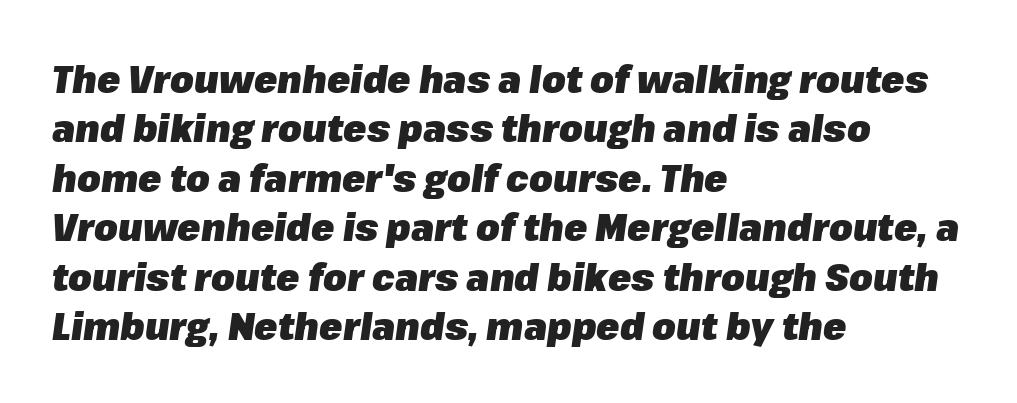
{"italic": "yes", "lean": "right", "slant_degrees": 8, "bold": "yes", "weight": "heavy", "width": "normal", "stroke_contrast": "low", "x_height": "medium", "monospaced": "no", "underline": "no", "align": "left", "line_spacing": "normal", "line_spacing_ratio": 1.3, "letter_spacing": "normal", "letter_spacing_em": 0.0, "glyph_px": 38}
